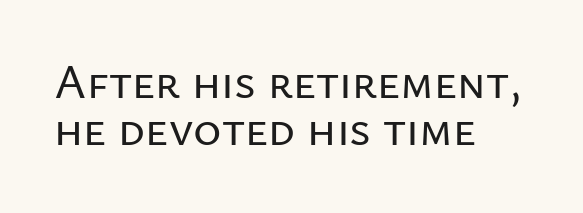
{"serif": "no", "italic": "no", "width": "normal", "stroke_contrast": "low", "x_height": "medium", "monospaced": "no", "underline": "no", "align": "left", "line_spacing": "tight", "line_spacing_ratio": 0.97, "letter_spacing": "normal", "letter_spacing_em": 0.0, "glyph_px": 48}
